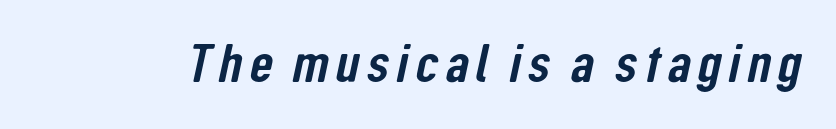
The image shows 54 px condensed sans-serif type; set not underlined; low stroke contrast and a medium x-height.
